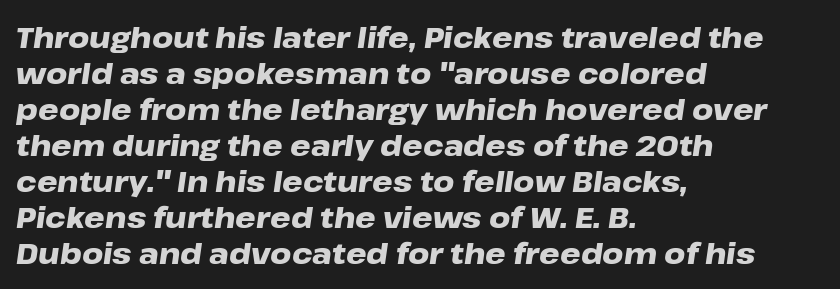
The image shows 29 px heavy, wide type, italic (leaning right); set left-aligned, line spacing 1.24x, normal letter spacing, not underlined; low stroke contrast and a medium x-height.
